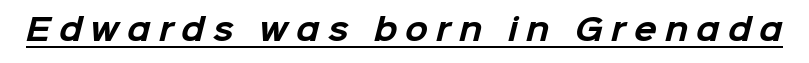
Q: Is the text bold? A: Yes.
Q: Is the typeface a serif or a sans-serif typeface? A: Sans-serif.
Q: Is the text underlined? A: Yes.
Q: Is the spacing between letters normal or unusually wide? A: Unusually wide.
Q: Width (condensed, normal, or wide)? A: Normal.
Q: Stroke contrast? A: Low.
Q: x-height? A: Medium.
Q: Monospaced? A: No.
